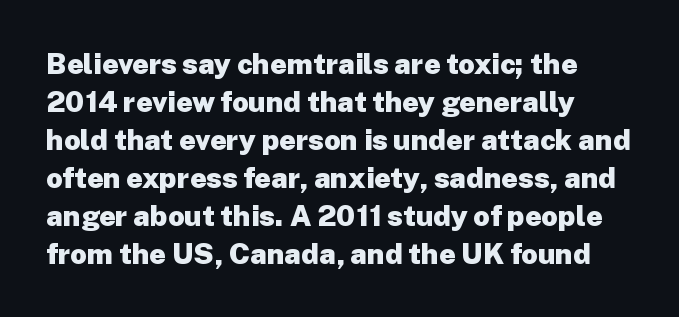
The image shows 29 px heavy sans-serif type, upright; set normal line spacing (1.31x), normal letter spacing, not underlined; low stroke contrast and a medium x-height.
